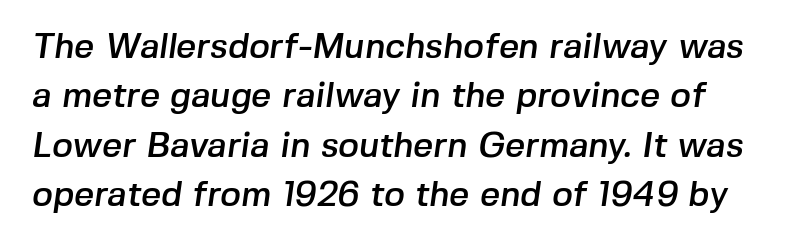
The space directly below the letters is spotless. Proportional: the letters do not fall into vertical columns. A typesetter would call this leading conventional body-copy spacing. Nothing unusual about the tracking: characters are spaced as the font intends. Nothing sits at the stroke ends, so this counts as sans-serif.
